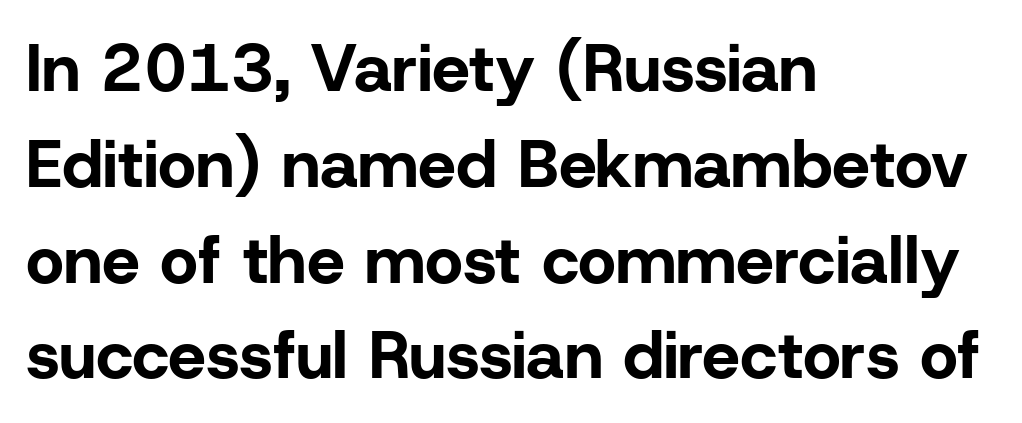
Alignment: flush left. Nobody drew a line under any word here. This is the regular roman posture of the typeface. Each glyph is drawn with heavy, bold strokes.
